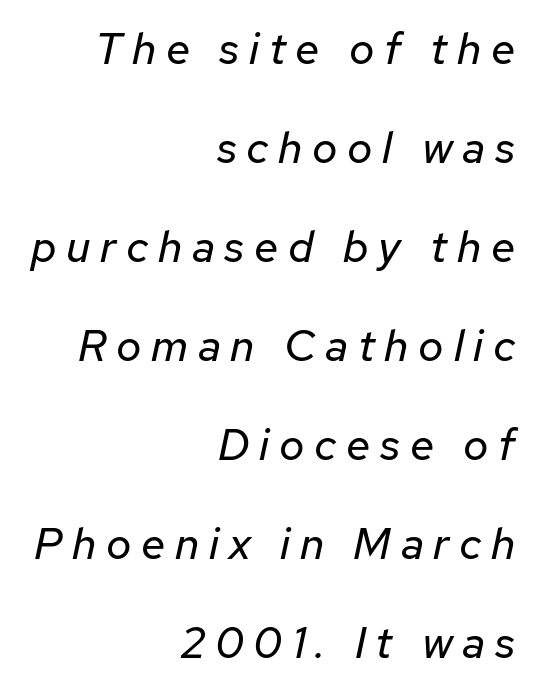
Q: Is the text bold? A: No.
Q: Is the text italic (slanted)? A: Yes, it leans right by about 12 degrees.
Q: Is the text underlined? A: No.
Q: How is the paragraph aligned? A: Right-aligned.
Q: Is the spacing between letters normal or unusually wide? A: Unusually wide.
Q: Is the spacing between lines tight, normal or loose? A: Loose.
Q: Width (condensed, normal, or wide)? A: Normal.
Q: Stroke contrast? A: Low.
Q: x-height? A: Medium.
Q: Monospaced? A: No.
